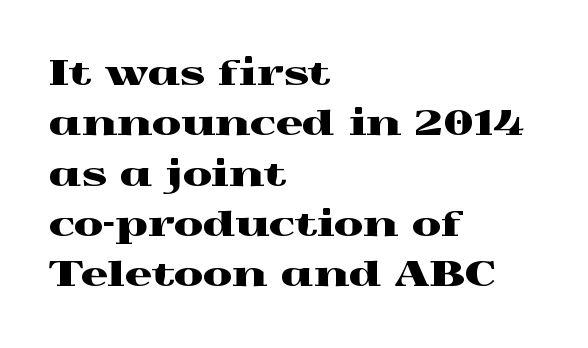
A normal amount of white space separates one row of letters from the next. Compared with a centered layout, this one pins lines to the left instead. A typesetter would label this face a serif. It's the straight-up-and-down kind of type. These lines are rendered in a variable-pitch font.
